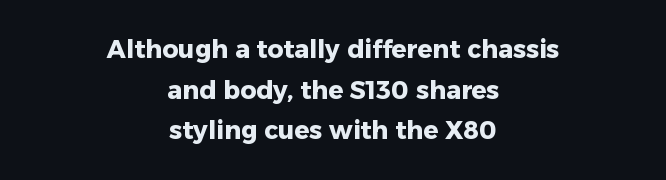
The image shows 25 px bold type, upright; set centered, normal line spacing (1.63x), normal letter spacing, not underlined.
